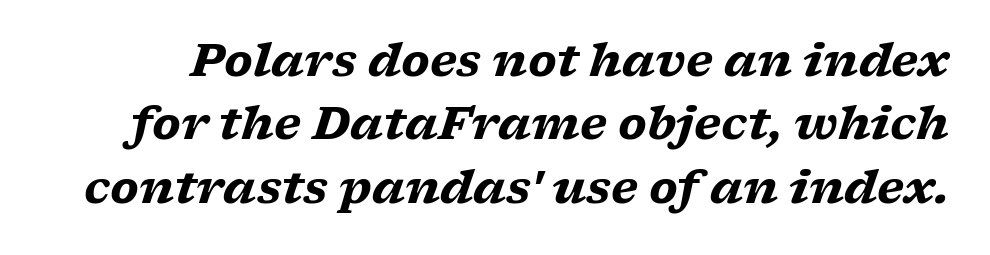
Q: Is the text bold? A: Yes.
Q: Is the text italic (slanted)? A: Yes, it leans right by about 17 degrees.
Q: Is the typeface a serif or a sans-serif typeface? A: Serif.
Q: Is the text underlined? A: No.
Q: Is the spacing between letters normal or unusually wide? A: Normal.
Q: Is the spacing between lines tight, normal or loose? A: Normal.
Q: Width (condensed, normal, or wide)? A: Wide.
Q: Stroke contrast? A: Low.
Q: x-height? A: Medium.
Q: Monospaced? A: No.
